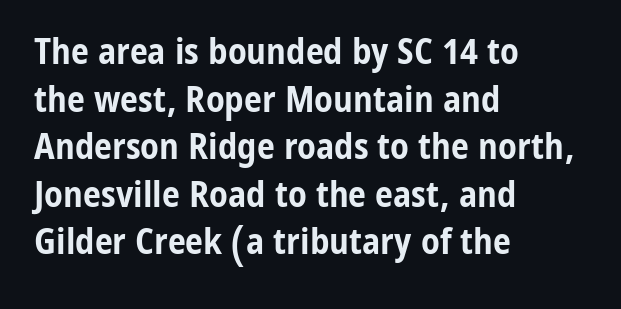
The image shows 36 px bold, condensed sans-serif type, upright; set left-aligned, normal line spacing (1.32x), normal letter spacing, not underlined; low stroke contrast and a medium x-height.
